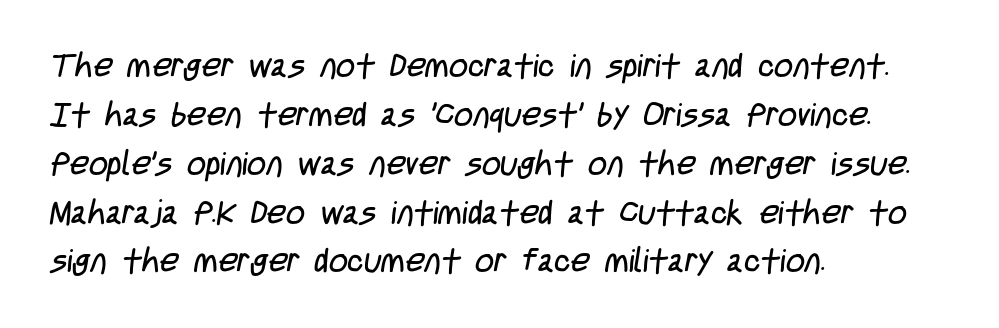
The image shows 33 px regular-weight, condensed sans-serif type; set left-aligned, normal line spacing (1.48x), normal letter spacing, not underlined; low stroke contrast and a large x-height.
